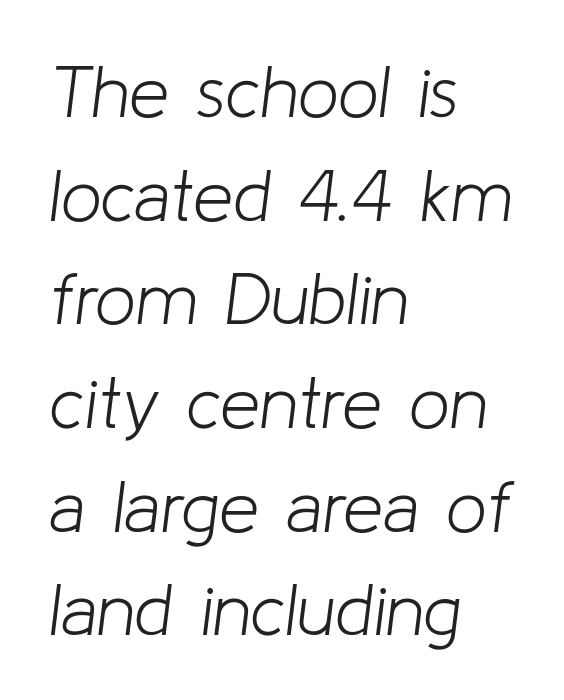
{"italic": "yes", "lean": "right", "slant_degrees": 8, "bold": "no", "weight": "light", "width": "normal", "stroke_contrast": "low", "x_height": "medium", "monospaced": "no", "underline": "no", "align": "left", "line_spacing": "normal", "line_spacing_ratio": 1.44, "letter_spacing": "normal", "letter_spacing_em": 0.0, "glyph_px": 72}
